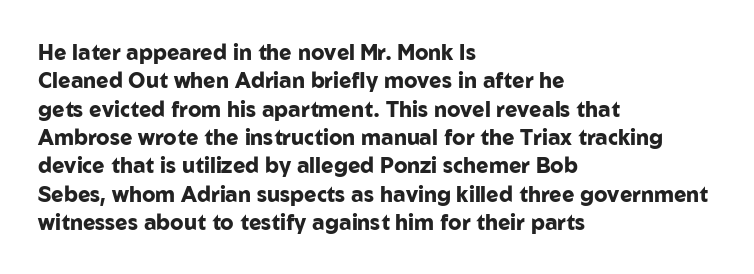
{"italic": "no", "bold": "yes", "underline": "no", "align": "left", "line_spacing": "normal", "line_spacing_ratio": 1.35, "letter_spacing": "normal", "letter_spacing_em": 0.0, "glyph_px": 21}
